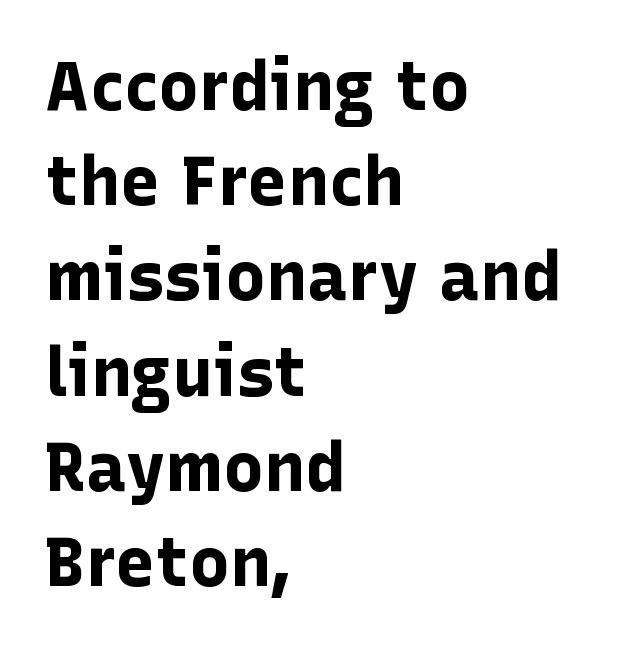
Q: Is the text bold? A: Yes.
Q: Is the text italic (slanted)? A: No, it is upright.
Q: Is the typeface a serif or a sans-serif typeface? A: Sans-serif.
Q: Is the text underlined? A: No.
Q: How is the paragraph aligned? A: Left-aligned.
Q: Is the spacing between letters normal or unusually wide? A: Normal.
Q: Is the spacing between lines tight, normal or loose? A: Normal.
Q: Width (condensed, normal, or wide)? A: Normal.
Q: Stroke contrast? A: Low.
Q: x-height? A: Medium.
Q: Monospaced? A: No.
